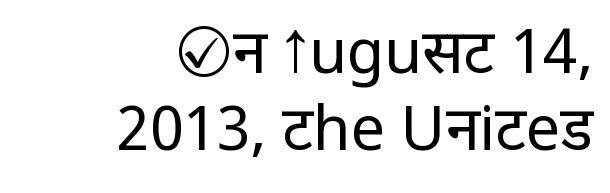
The image shows 61 px regular-weight, condensed sans-serif type, upright; set right-aligned, normal line spacing (1.27x), normal letter spacing, not underlined; low stroke contrast and a large x-height.
